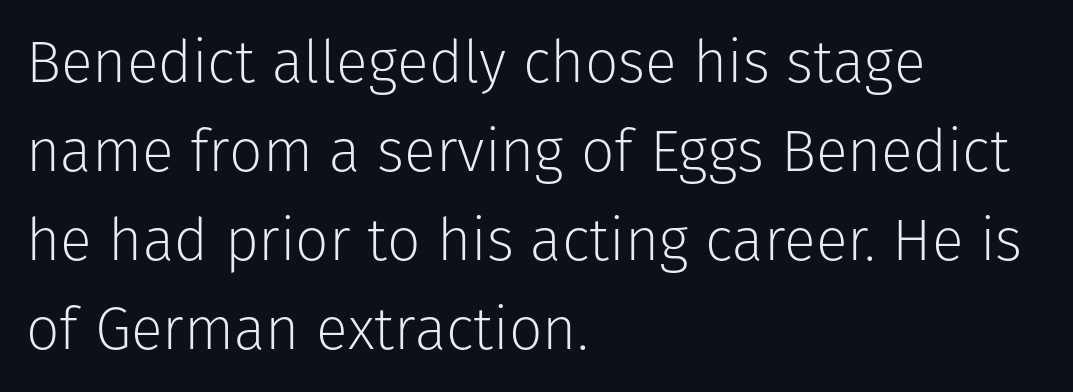
{"serif": "no", "italic": "no", "bold": "no", "weight": "light", "width": "normal", "stroke_contrast": "low", "x_height": "medium", "monospaced": "no", "underline": "no", "align": "left", "line_spacing": "normal", "line_spacing_ratio": 1.51, "letter_spacing": "normal", "letter_spacing_em": 0.0, "glyph_px": 59}
